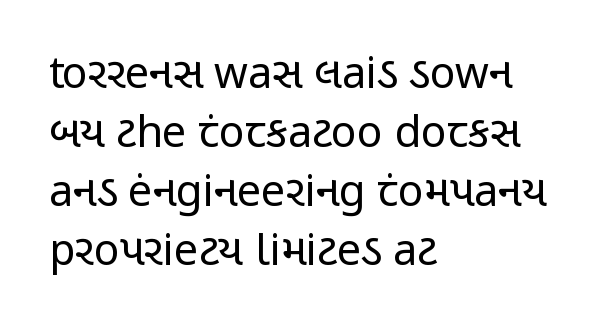
{"serif": "no", "italic": "no", "bold": "no", "weight": "regular", "width": "condensed", "stroke_contrast": "low", "x_height": "medium", "monospaced": "no", "underline": "no", "align": "left", "line_spacing": "normal", "line_spacing_ratio": 1.37, "letter_spacing": "normal", "letter_spacing_em": 0.0, "glyph_px": 43}
